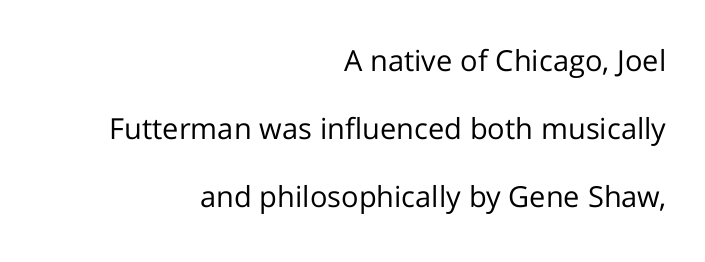
Q: Is the text bold? A: No.
Q: Is the text italic (slanted)? A: No, it is upright.
Q: Is the typeface a serif or a sans-serif typeface? A: Sans-serif.
Q: Is the text underlined? A: No.
Q: How is the paragraph aligned? A: Right-aligned.
Q: Is the spacing between letters normal or unusually wide? A: Normal.
Q: Is the spacing between lines tight, normal or loose? A: Loose.
Q: Width (condensed, normal, or wide)? A: Normal.
Q: Stroke contrast? A: Low.
Q: x-height? A: Medium.
Q: Monospaced? A: No.
